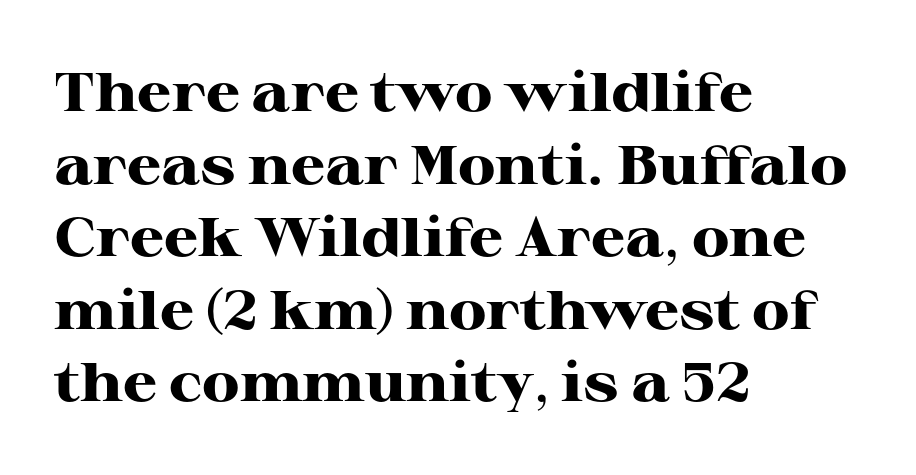
{"serif": "yes", "italic": "no", "bold": "yes", "weight": "heavy", "width": "wide", "stroke_contrast": "high", "x_height": "medium", "monospaced": "no", "underline": "no", "align": "left", "line_spacing": "normal", "line_spacing_ratio": 1.32, "letter_spacing": "normal", "letter_spacing_em": 0.0, "glyph_px": 55}
